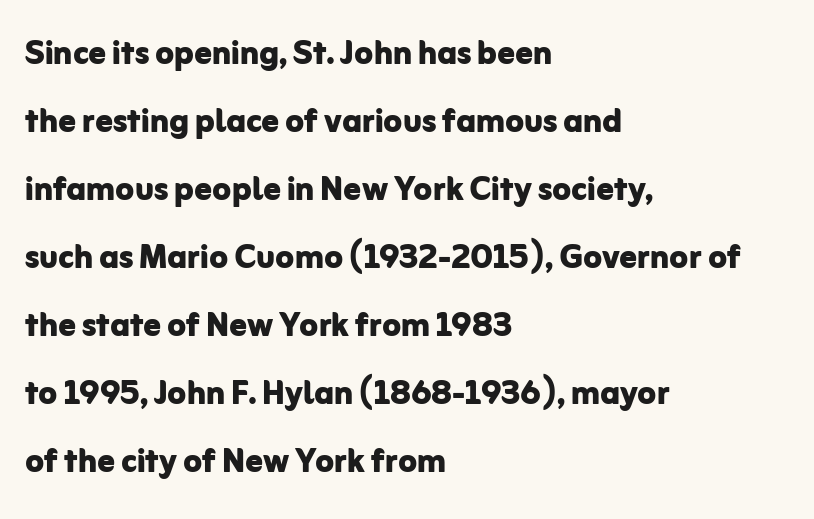
The image shows 43 px bold sans-serif type, upright; set left-aligned, normal line spacing (1.58x), normal letter spacing, not underlined; low stroke contrast and a medium x-height.
